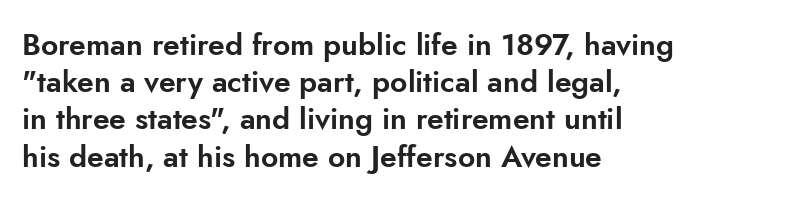
The image shows 30 px sans-serif type, upright; set left-aligned, line spacing 1.24x, normal letter spacing, not underlined; low stroke contrast and a small x-height.
